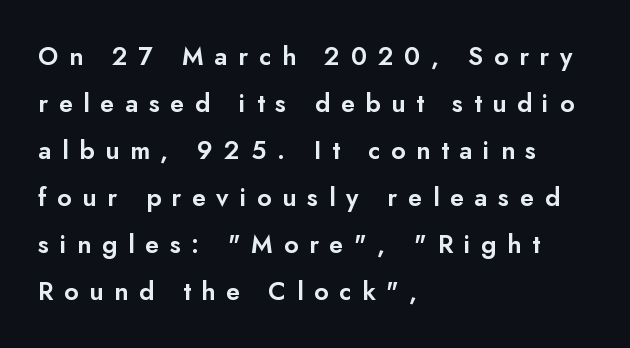
Q: Is the text italic (slanted)? A: No, it is upright.
Q: Is the text underlined? A: No.
Q: How is the paragraph aligned? A: Left-aligned.
Q: Is the spacing between letters normal or unusually wide? A: Unusually wide.
